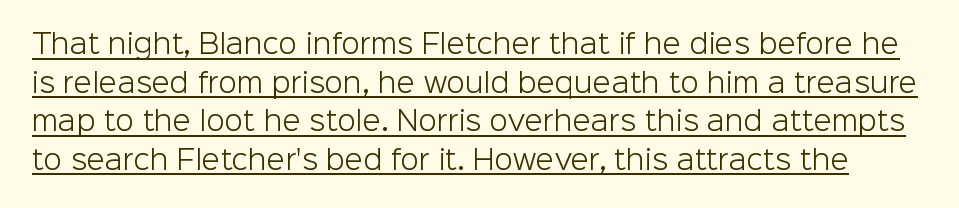
{"italic": "no", "bold": "no", "underline": "yes", "line_spacing": "normal", "line_spacing_ratio": 1.43, "letter_spacing": "normal", "letter_spacing_em": 0.0, "glyph_px": 27}
